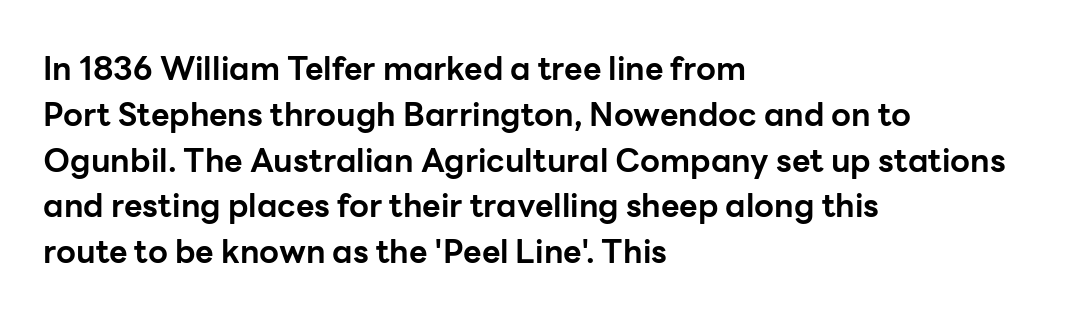
Q: Is the text bold? A: Yes.
Q: Is the text italic (slanted)? A: No, it is upright.
Q: Is the typeface a serif or a sans-serif typeface? A: Sans-serif.
Q: Is the text underlined? A: No.
Q: How is the paragraph aligned? A: Left-aligned.
Q: Is the spacing between letters normal or unusually wide? A: Normal.
Q: Is the spacing between lines tight, normal or loose? A: Normal.
Q: Width (condensed, normal, or wide)? A: Normal.
Q: Stroke contrast? A: Low.
Q: x-height? A: Medium.
Q: Monospaced? A: No.
